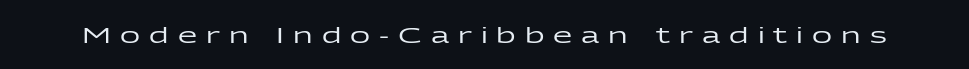
{"italic": "no", "underline": "no", "letter_spacing": "wide", "letter_spacing_em": 0.41, "glyph_px": 22}
